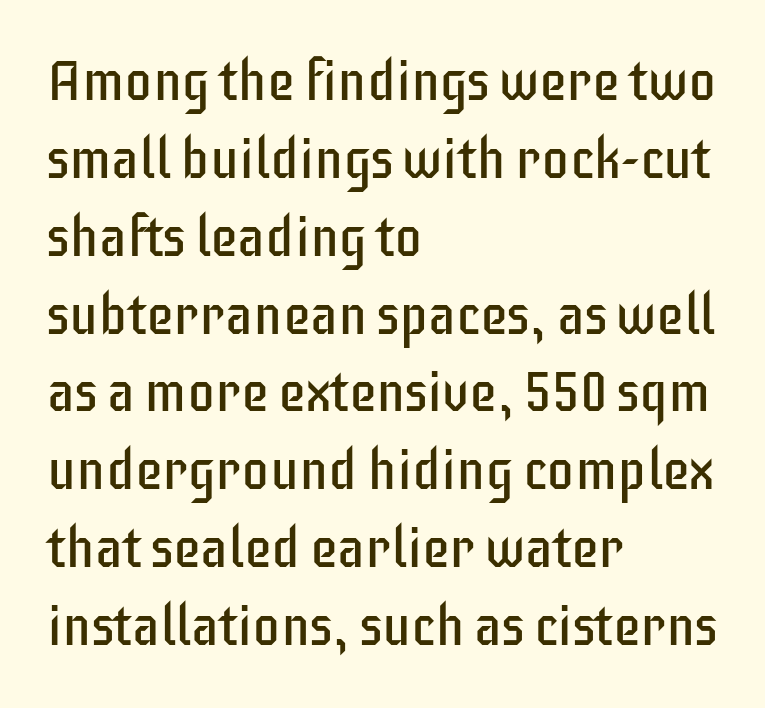
{"serif": "no", "italic": "no", "bold": "no", "weight": "regular", "width": "condensed", "stroke_contrast": "low", "x_height": "large", "monospaced": "no", "underline": "no", "align": "left", "line_spacing": "normal", "line_spacing_ratio": 1.39, "letter_spacing": "normal", "letter_spacing_em": 0.0, "glyph_px": 56}
